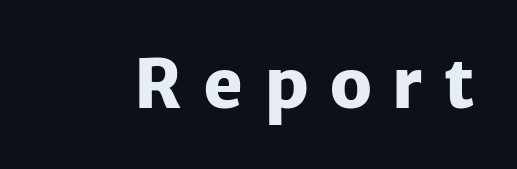
Note the varied advance widths — an 'i' is clearly narrower than an 'm'. Honestly, there is no underline to notice here at all. Students, this is bold: see how much ink each stroke carries. The face used here is a sans, in the tradition of grotesques and geometrics.
